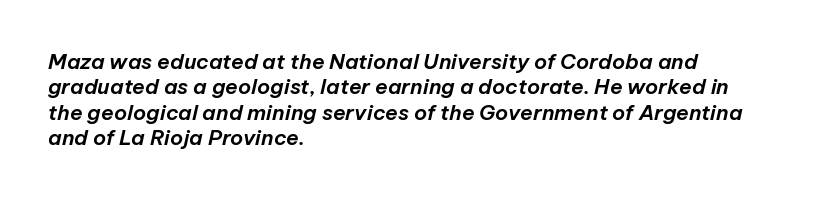
{"italic": "yes", "lean": "right", "slant_degrees": 12, "underline": "no", "align": "left", "line_spacing_ratio": 1.21, "letter_spacing": "normal", "letter_spacing_em": 0.0, "glyph_px": 21}
